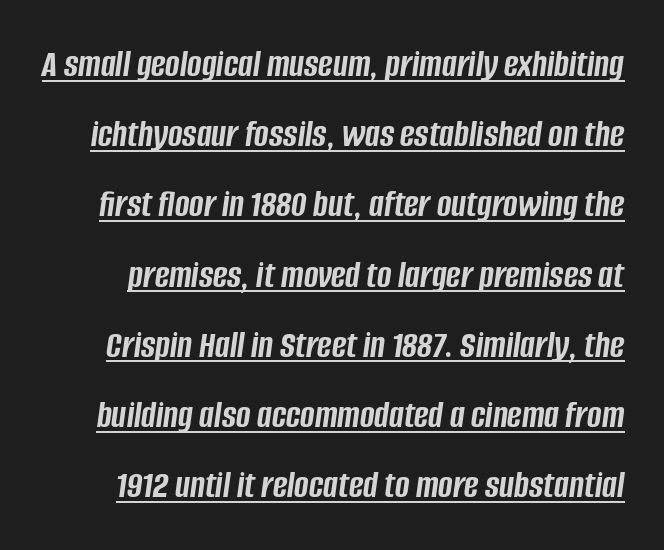
Q: Is the text bold? A: Yes.
Q: Is the text italic (slanted)? A: Yes, it leans right by about 8 degrees.
Q: Is the text underlined? A: Yes.
Q: Is the spacing between letters normal or unusually wide? A: Normal.
Q: Width (condensed, normal, or wide)? A: Condensed.
Q: Stroke contrast? A: Low.
Q: x-height? A: Large.
Q: Monospaced? A: No.
